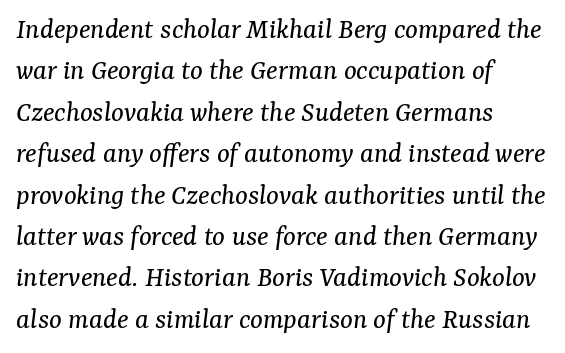
The image shows 30 px regular-weight serif type, italic (leaning right); set left-aligned, normal line spacing (1.38x), normal letter spacing, not underlined; medium stroke contrast and a medium x-height.
